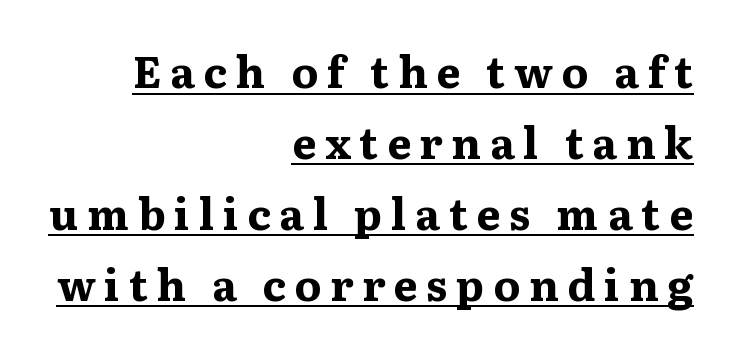
{"serif": "yes", "italic": "no", "bold": "yes", "weight": "bold", "width": "wide", "stroke_contrast": "medium", "x_height": "medium", "monospaced": "no", "underline": "yes", "align": "right", "line_spacing": "normal", "line_spacing_ratio": 1.65, "letter_spacing": "wide", "letter_spacing_em": 0.2, "glyph_px": 43}
